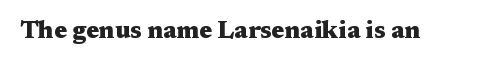
The image shows 24 px bold type, upright; set normal letter spacing, not underlined.
